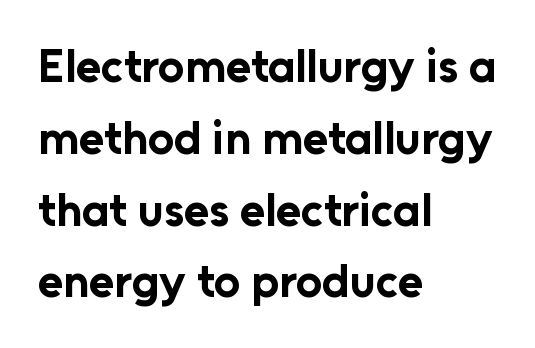
Q: Is the text bold? A: Yes.
Q: Is the text italic (slanted)? A: No, it is upright.
Q: Is the typeface a serif or a sans-serif typeface? A: Sans-serif.
Q: Is the text underlined? A: No.
Q: How is the paragraph aligned? A: Left-aligned.
Q: Is the spacing between letters normal or unusually wide? A: Normal.
Q: Is the spacing between lines tight, normal or loose? A: Normal.
Q: Width (condensed, normal, or wide)? A: Normal.
Q: Stroke contrast? A: Low.
Q: x-height? A: Medium.
Q: Monospaced? A: No.
